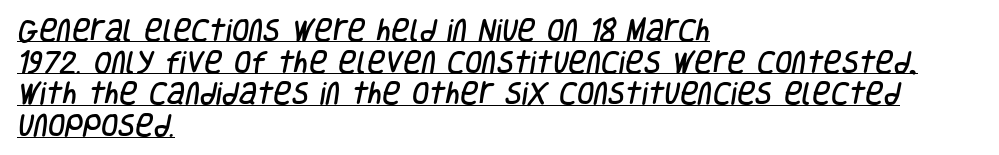
{"underline": "yes", "align": "left", "line_spacing": "normal", "line_spacing_ratio": 1.27, "letter_spacing": "normal", "letter_spacing_em": 0.0, "glyph_px": 25}
